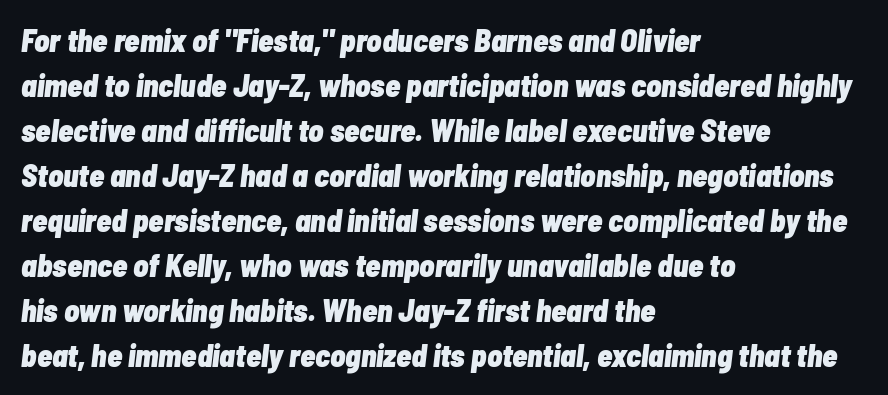
Q: Is the text bold? A: Yes.
Q: Is the text italic (slanted)? A: Yes, it leans right by about 7 degrees.
Q: Is the text underlined? A: No.
Q: How is the paragraph aligned? A: Left-aligned.
Q: Is the spacing between letters normal or unusually wide? A: Normal.
Q: Is the spacing between lines tight, normal or loose? A: Normal.
Q: Width (condensed, normal, or wide)? A: Condensed.
Q: Stroke contrast? A: Low.
Q: x-height? A: Medium.
Q: Monospaced? A: No.
